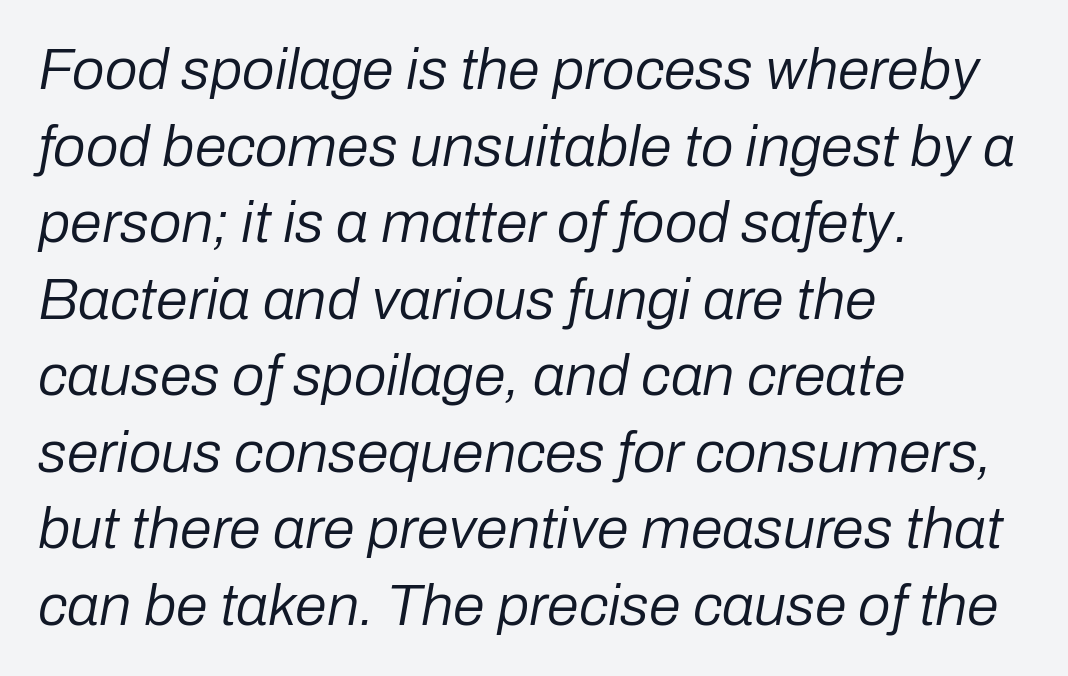
The passage shown is typed in a proportional face where columns would drift. Rule under the text: the space is simply empty. The vertical gap from one line to the next is medium. You can tell it's italic because the verticals aren't actually vertical.
